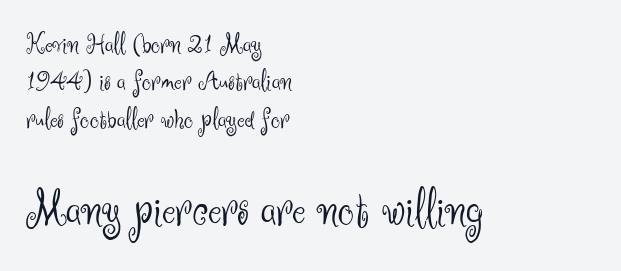
Q: Is the text bold? A: No.
Q: Is the text italic (slanted)? A: No, it is upright.
Q: Is the typeface a serif or a sans-serif typeface? A: Sans-serif.
Q: Is the text underlined? A: No.
Q: How is the paragraph aligned? A: Left-aligned.
Q: Is the spacing between letters normal or unusually wide? A: Normal.
Q: Is the spacing between lines tight, normal or loose? A: Normal.
Q: Which block of text is set in a larger size, the first (top) or the second (bottom)? A: The second (bottom) one.
Q: Width (condensed, normal, or wide)? A: Normal.
Q: Stroke contrast? A: Medium.
Q: x-height? A: Small.
Q: Monospaced? A: No.
